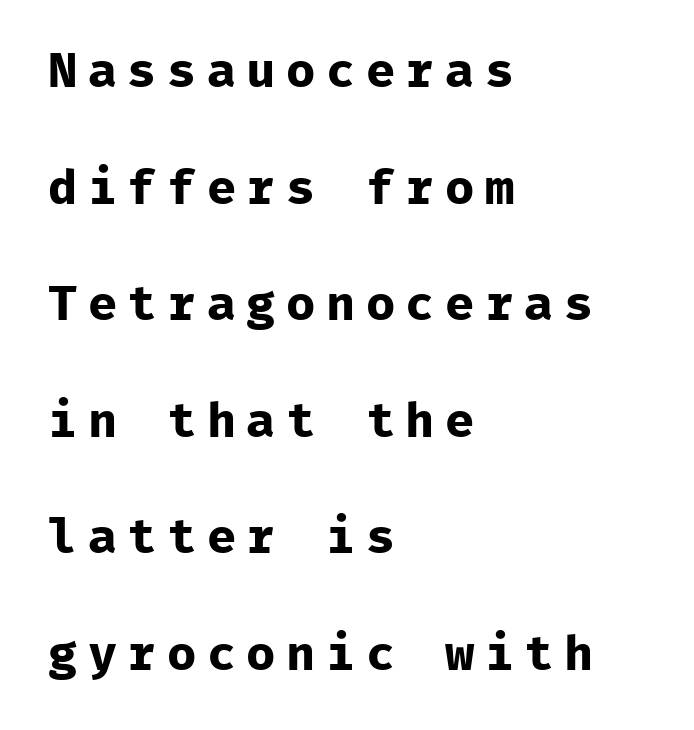
Each letter's strokes conclude bluntly, with no projecting serifs. The string is rendered with underlining switched off. Fixed-width glyphs throughout — classic coding-font behaviour. Regarding leading, the lines here are spaced well apart. Weight: bold.
